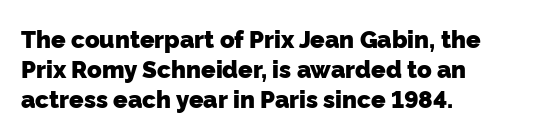
The image shows 24 px bold type; set left-aligned, normal line spacing (1.25x), normal letter spacing, not underlined.
